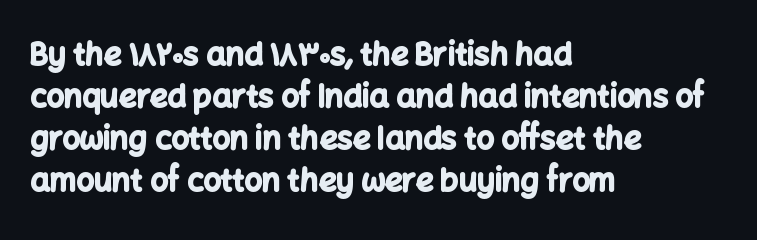
Q: Is the text bold? A: Yes.
Q: Is the text italic (slanted)? A: No, it is upright.
Q: Is the typeface a serif or a sans-serif typeface? A: Sans-serif.
Q: Is the text underlined? A: No.
Q: How is the paragraph aligned? A: Left-aligned.
Q: Is the spacing between letters normal or unusually wide? A: Normal.
Q: Is the spacing between lines tight, normal or loose? A: Normal.
Q: Width (condensed, normal, or wide)? A: Normal.
Q: Stroke contrast? A: Low.
Q: x-height? A: Medium.
Q: Monospaced? A: No.
